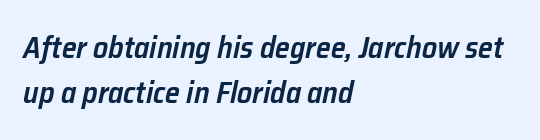
The image shows 30 px semibold type, italic (leaning right); set left-aligned, normal line spacing (1.5x), normal letter spacing, not underlined; low stroke contrast and a medium x-height.
